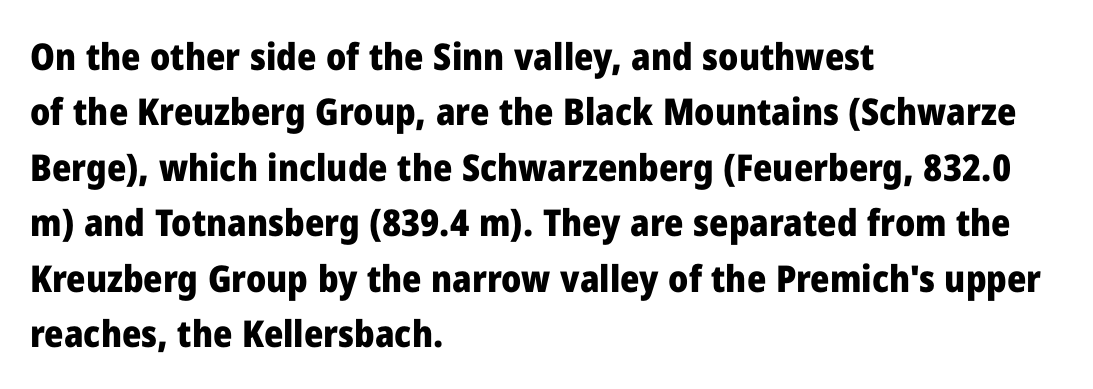
Line beginnings align vertically; line endings do not. Line spacing here is normal. Typesetter's note: full bold, strokes at maximum text heaviness. Letter spacing: default.
